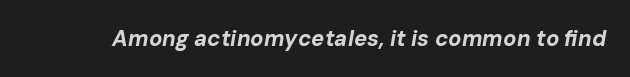
The image shows 22 px bold type, italic (leaning right); set normal letter spacing, not underlined.
